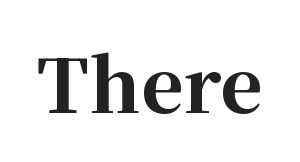
{"serif": "yes", "italic": "no", "bold": "yes", "weight": "bold", "width": "normal", "stroke_contrast": "high", "x_height": "medium", "monospaced": "no", "underline": "no", "letter_spacing": "normal", "letter_spacing_em": 0.0, "glyph_px": 74}
